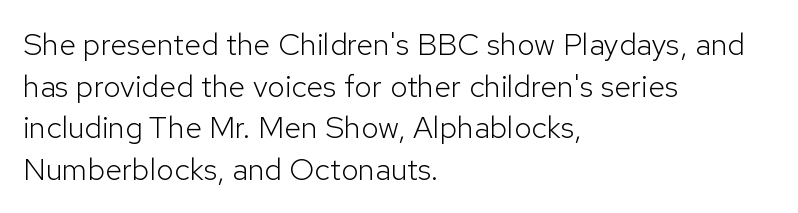
Q: Is the text bold? A: No.
Q: Is the text italic (slanted)? A: No, it is upright.
Q: Is the typeface a serif or a sans-serif typeface? A: Sans-serif.
Q: Is the text underlined? A: No.
Q: How is the paragraph aligned? A: Left-aligned.
Q: Is the spacing between letters normal or unusually wide? A: Normal.
Q: Is the spacing between lines tight, normal or loose? A: Normal.
Q: Width (condensed, normal, or wide)? A: Normal.
Q: Stroke contrast? A: Low.
Q: x-height? A: Medium.
Q: Monospaced? A: No.
